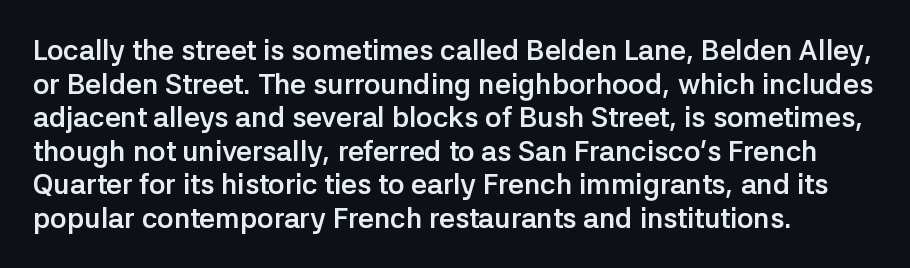
The passage shown is typed in a proportional face where columns would drift. Nobody drew a line under any word here. Style check: upright. Strokes here are thick enough to call this a true bold.
